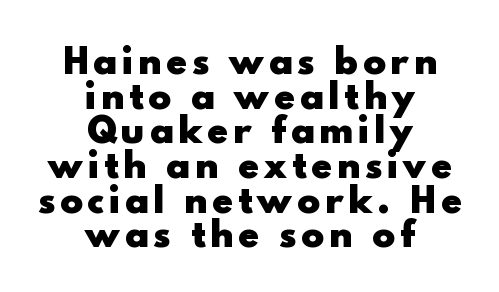
Serifs: no, the terminals of the letterforms are clean. Notice how descenders almost collide with the ascenders below — that's tight leading. The axis of the letterforms is exactly vertical. Just letters on the line, the space beneath them empty.
